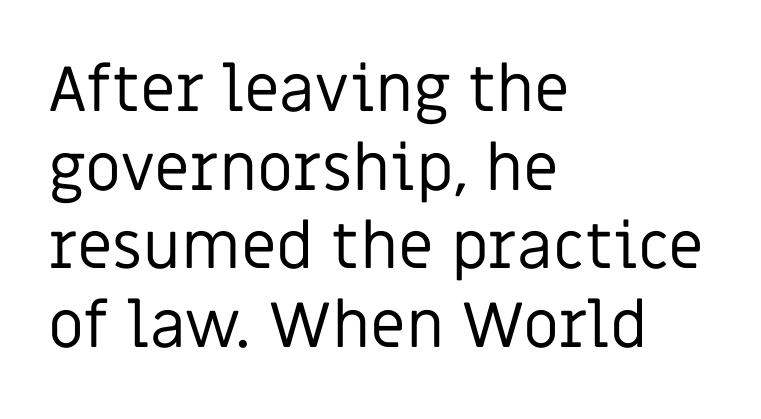
Where is the straight margin? On the left. Serifs: no, the terminals of the letterforms are clean. A bare baseline throughout the passage. The letters advance in unequal steps, a hallmark of proportional type. Default kerning and tracking; the words read as compact shapes.
